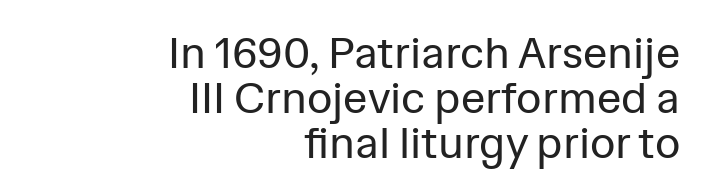
Q: Is the text bold? A: No.
Q: Is the text italic (slanted)? A: No, it is upright.
Q: Is the typeface a serif or a sans-serif typeface? A: Sans-serif.
Q: Is the text underlined? A: No.
Q: How is the paragraph aligned? A: Right-aligned.
Q: Is the spacing between letters normal or unusually wide? A: Normal.
Q: Is the spacing between lines tight, normal or loose? A: Tight.
Q: Width (condensed, normal, or wide)? A: Normal.
Q: Stroke contrast? A: Low.
Q: x-height? A: Medium.
Q: Monospaced? A: No.
